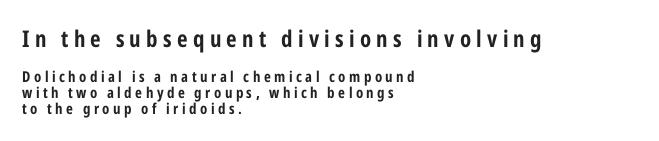
The image shows 23 px bold type, upright; set left-aligned, tight line spacing (1.06x), unusually wide letter spacing (+0.23 em), not underlined; the first (top) block is 1.53x larger.
